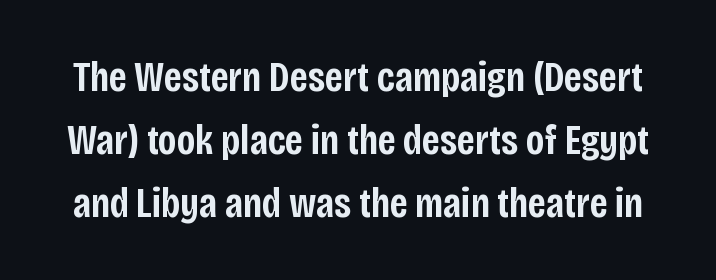
{"serif": "no", "italic": "no", "bold": "semi", "weight": "semibold", "width": "condensed", "stroke_contrast": "low", "x_height": "large", "monospaced": "no", "underline": "no", "line_spacing": "normal", "line_spacing_ratio": 1.46, "letter_spacing": "normal", "letter_spacing_em": 0.0, "glyph_px": 43}
